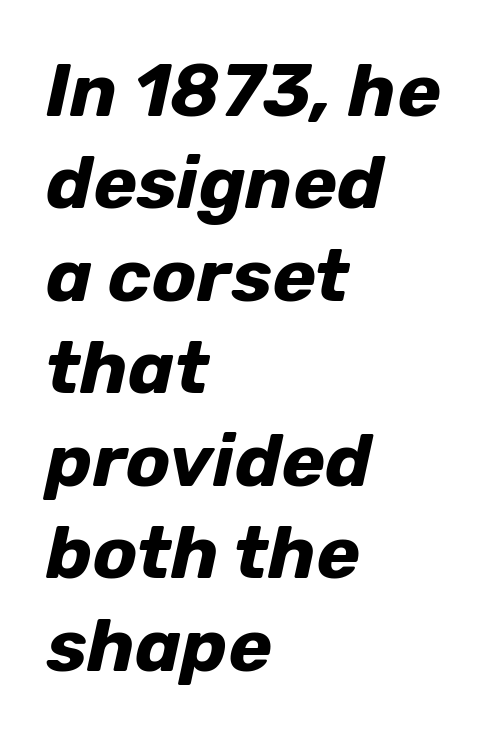
{"italic": "yes", "lean": "right", "slant_degrees": 12, "bold": "yes", "weight": "bold", "width": "normal", "stroke_contrast": "low", "x_height": "medium", "monospaced": "no", "underline": "no", "align": "left", "line_spacing": "normal", "line_spacing_ratio": 1.25, "letter_spacing": "normal", "letter_spacing_em": 0.0, "glyph_px": 74}
